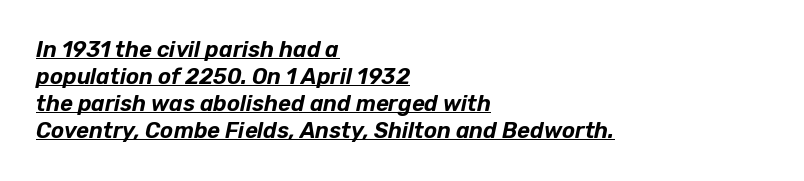
Is the type slanted? Yes — the strokes lean at a clear angle. If you drew a ruler down the left edge, every line would touch it. Caption: lettering with a line underneath. Honestly, the letter spacing is just normal — you wouldn't notice it.
